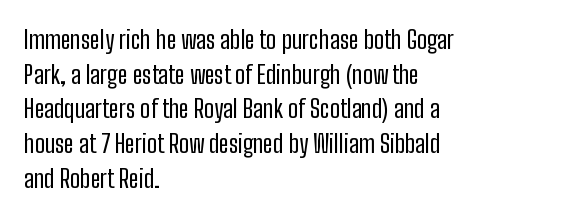
Q: Is the text bold? A: No.
Q: Is the text italic (slanted)? A: No, it is upright.
Q: Is the text underlined? A: No.
Q: How is the paragraph aligned? A: Left-aligned.
Q: Is the spacing between letters normal or unusually wide? A: Normal.
Q: Is the spacing between lines tight, normal or loose? A: Normal.
